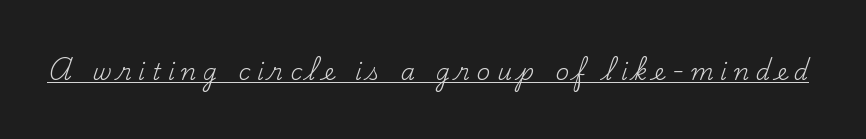
{"bold": "no", "underline": "yes", "letter_spacing": "wide", "letter_spacing_em": 0.29, "glyph_px": 23}
